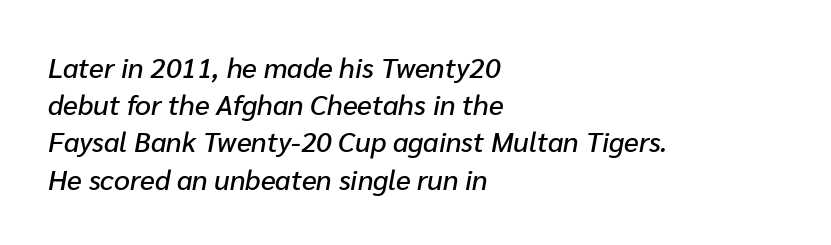
The image shows 28 px text type, italic (leaning right); set left-aligned, normal line spacing (1.33x), normal letter spacing, not underlined; low stroke contrast and a medium x-height.
